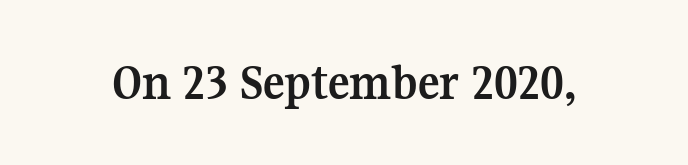
{"serif": "yes", "italic": "no", "bold": "yes", "weight": "semibold", "width": "normal", "stroke_contrast": "medium", "x_height": "medium", "monospaced": "no", "underline": "no", "letter_spacing": "normal", "letter_spacing_em": 0.0, "glyph_px": 51}
